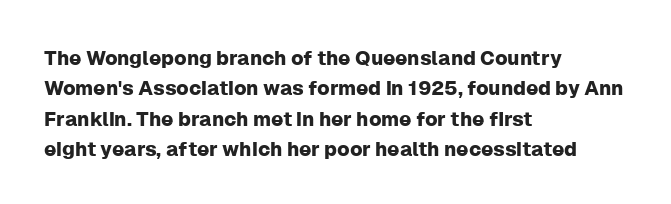
{"italic": "no", "underline": "no", "align": "left", "line_spacing": "normal", "line_spacing_ratio": 1.52, "letter_spacing": "normal", "letter_spacing_em": 0.0, "glyph_px": 20}
